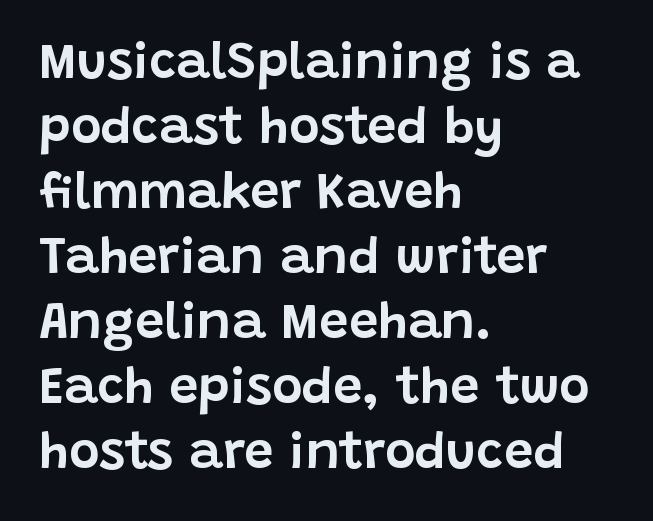
Q: Is the text italic (slanted)? A: No, it is upright.
Q: Is the typeface a serif or a sans-serif typeface? A: Sans-serif.
Q: Is the text underlined? A: No.
Q: How is the paragraph aligned? A: Left-aligned.
Q: Is the spacing between letters normal or unusually wide? A: Normal.
Q: Is the spacing between lines tight, normal or loose? A: Normal.
Q: Width (condensed, normal, or wide)? A: Normal.
Q: Stroke contrast? A: Low.
Q: x-height? A: Large.
Q: Monospaced? A: No.
